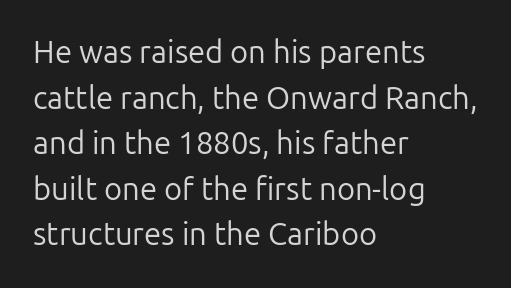
Q: Is the text bold? A: No.
Q: Is the text italic (slanted)? A: No, it is upright.
Q: Is the typeface a serif or a sans-serif typeface? A: Sans-serif.
Q: Is the text underlined? A: No.
Q: How is the paragraph aligned? A: Left-aligned.
Q: Is the spacing between letters normal or unusually wide? A: Normal.
Q: Is the spacing between lines tight, normal or loose? A: Normal.
Q: Width (condensed, normal, or wide)? A: Normal.
Q: Stroke contrast? A: Low.
Q: x-height? A: Medium.
Q: Monospaced? A: No.
